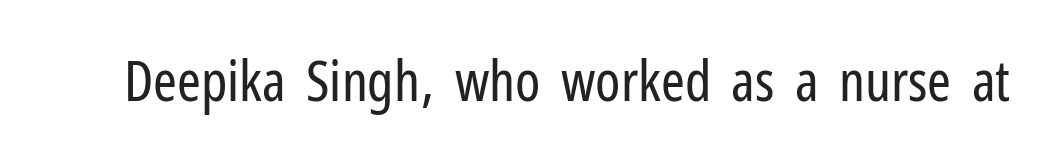
The image shows 57 px regular-weight, condensed sans-serif type, upright; set normal letter spacing, not underlined; low stroke contrast and a medium x-height.
